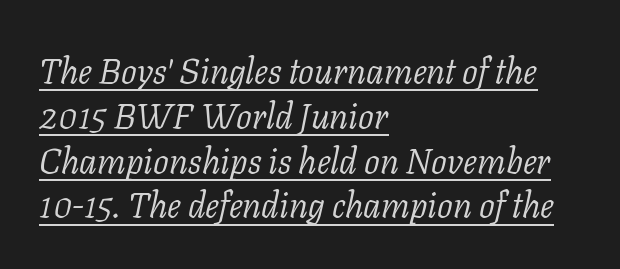
{"serif": "yes", "italic": "yes", "lean": "right", "slant_degrees": 11, "bold": "no", "weight": "light", "width": "normal", "stroke_contrast": "low", "x_height": "medium", "monospaced": "no", "underline": "yes", "align": "left", "line_spacing": "normal", "line_spacing_ratio": 1.28, "letter_spacing": "normal", "letter_spacing_em": 0.0, "glyph_px": 35}
